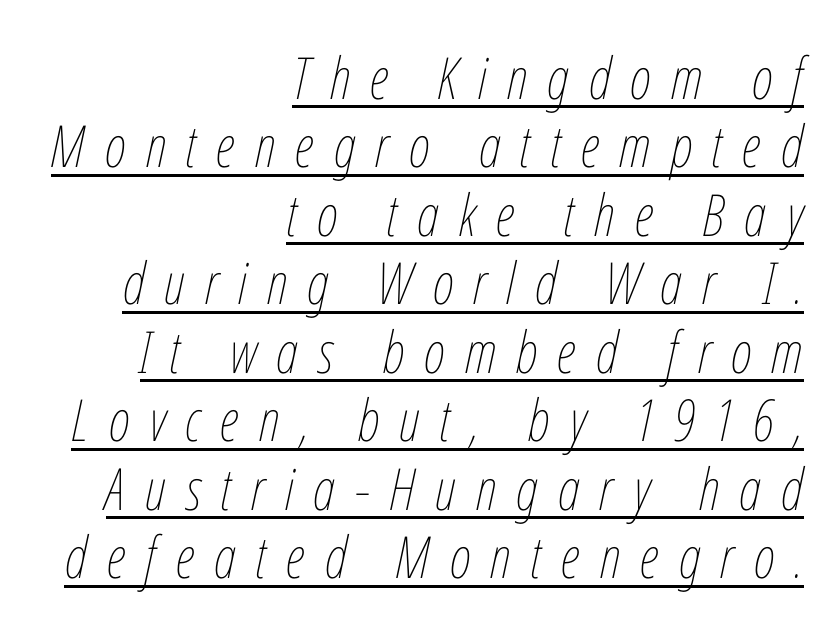
{"italic": "yes", "lean": "right", "slant_degrees": 12, "bold": "no", "weight": "thin", "width": "condensed", "stroke_contrast": "low", "x_height": "medium", "monospaced": "no", "underline": "yes", "align": "right", "line_spacing_ratio": 1.18, "letter_spacing": "wide", "letter_spacing_em": 0.34, "glyph_px": 58}
